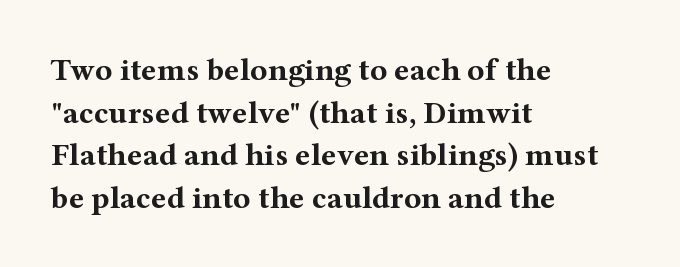
A clean baseline with only descenders dipping below it. Heavy, bold letterforms. You could not count columns in this text — the font is proportionally spaced. Little horizontal feet cap the strokes, marking this as serif type. Caption: standard tracking, unaltered.
